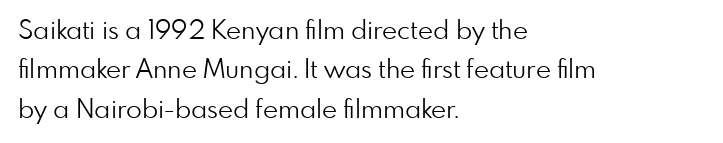
A typesetter would mark this as roman, not italic. Does the leading feel generous? No, just average. The typesetter chose a ragged-right arrangement here. The gaps between neighbouring characters are ordinary and unremarkable. Is this a heavy cut? Hardly; it is regular or lighter. The space directly below the letters is spotless.
